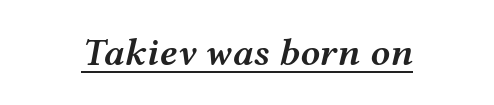
The image shows 39 px semibold, wide type, italic (leaning right); set normal letter spacing, underlined; medium stroke contrast and a medium x-height.
